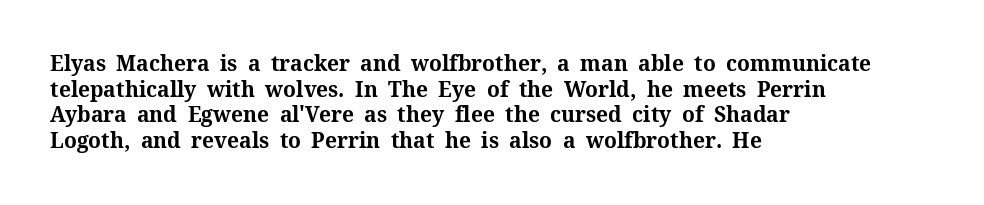
The image shows 21 px bold type, upright; set left-aligned, line spacing 1.22x, normal letter spacing, not underlined.
